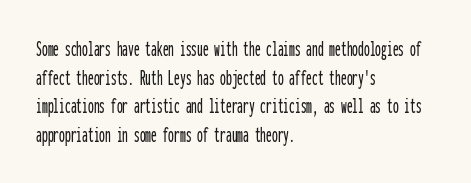
The image shows 23 px text type, upright; set left-aligned, line spacing 1.24x, normal letter spacing, not underlined.
